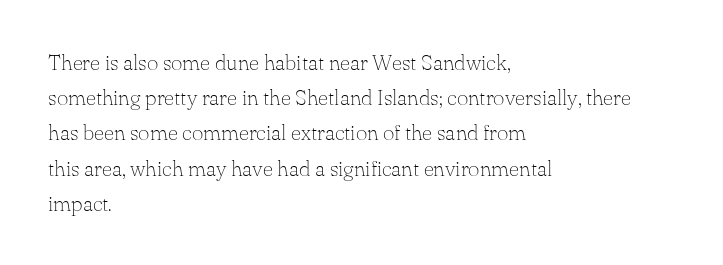
The image shows 22 px text type, upright; set left-aligned, normal line spacing (1.6x), normal letter spacing, not underlined.
